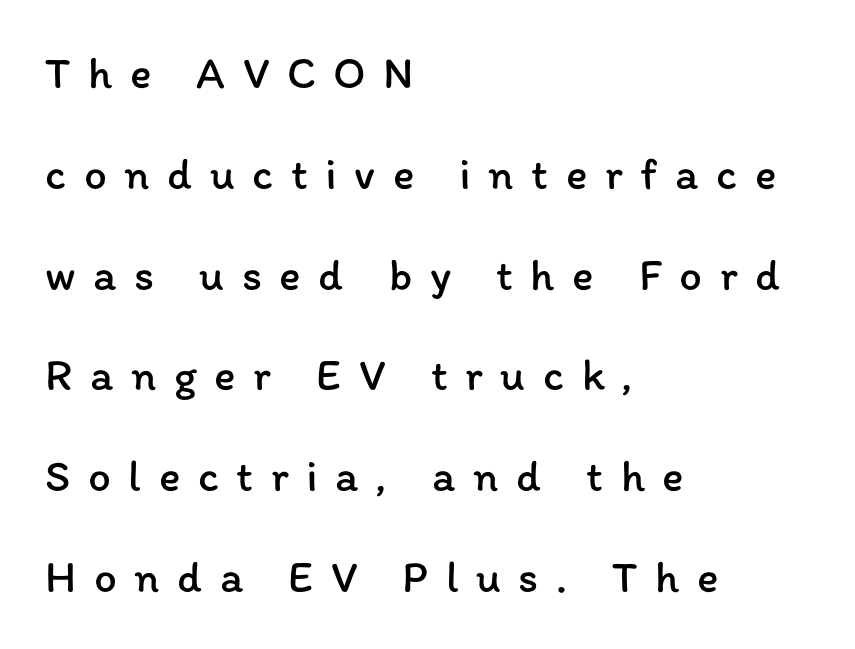
{"italic": "no", "bold": "no", "weight": "regular", "width": "normal", "stroke_contrast": "low", "x_height": "medium", "monospaced": "no", "underline": "no", "align": "left", "line_spacing": "loose", "line_spacing_ratio": 2.24, "letter_spacing": "wide", "letter_spacing_em": 0.39, "glyph_px": 45}
